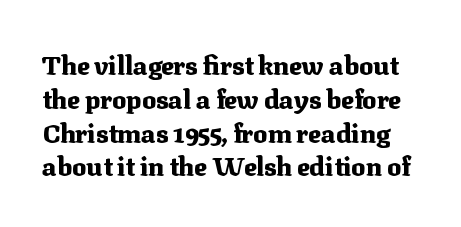
Lines of text with bare space underneath. Regarding leading, the lines here are spaced in the standard way. If you drew a line through each stem, it would be perfectly vertical. This rendering leaves character spacing at its baseline value. As a designer I'd log this as weight 700, bold.
